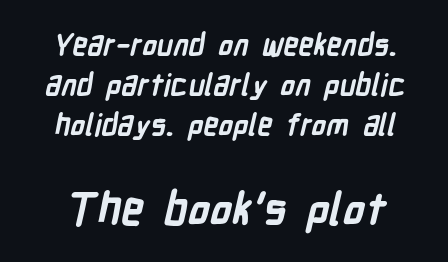
{"serif": "no", "bold": "yes", "weight": "semibold", "width": "condensed", "stroke_contrast": "low", "x_height": "medium", "monospaced": "no", "underline": "no", "line_spacing": "normal", "line_spacing_ratio": 1.34, "letter_spacing": "normal", "letter_spacing_em": 0.0, "larger_block": "second", "size_ratio": 1.5, "glyph_px": 45}
